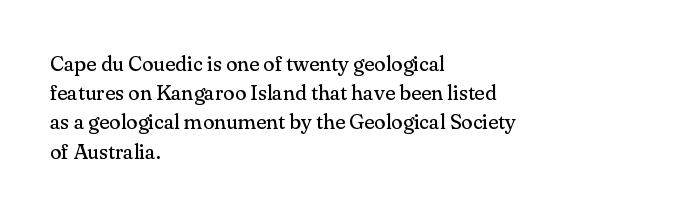
{"italic": "no", "bold": "no", "underline": "no", "align": "left", "line_spacing": "normal", "line_spacing_ratio": 1.39, "letter_spacing": "normal", "letter_spacing_em": 0.0, "glyph_px": 21}
